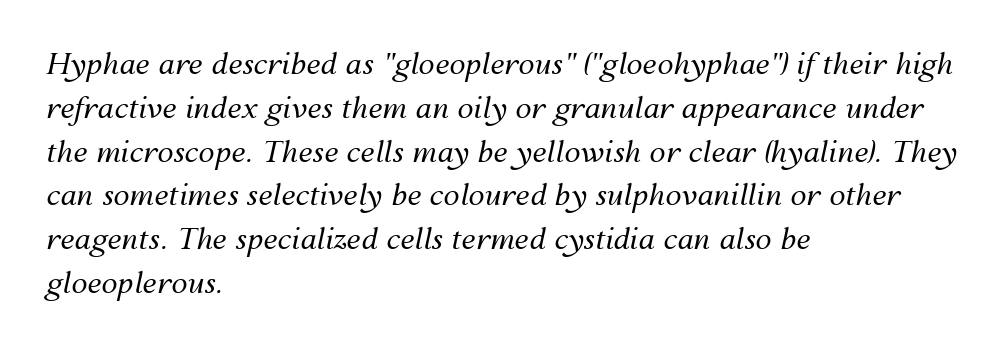
Do the characters align in a grid? No, the font is proportional. A typesetter would call this leading conventional body-copy spacing. No chunkiness to these letters — they're not bold. Is the letter spacing exaggerated? No — it looks like the ordinary default. The axis of the letterforms is tilted away from vertical.
